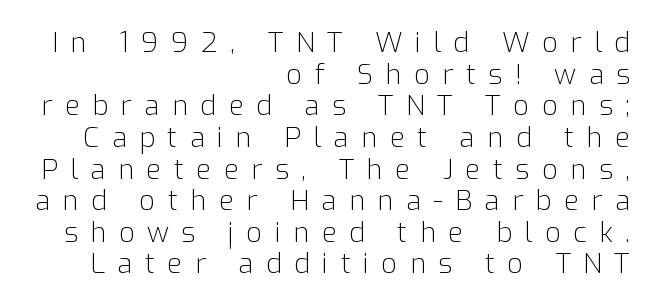
The image shows 28 px light sans-serif type, upright; set right-aligned, tight line spacing (1.13x), unusually wide letter spacing (+0.44 em), not underlined; low stroke contrast and a medium x-height.
